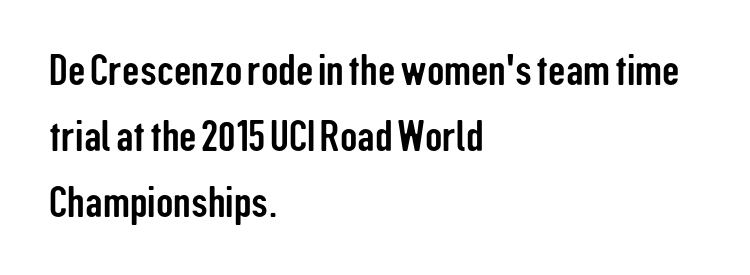
Q: Is the text italic (slanted)? A: No, it is upright.
Q: Is the typeface a serif or a sans-serif typeface? A: Sans-serif.
Q: Is the text underlined? A: No.
Q: How is the paragraph aligned? A: Left-aligned.
Q: Is the spacing between letters normal or unusually wide? A: Normal.
Q: Is the spacing between lines tight, normal or loose? A: Normal.
Q: Width (condensed, normal, or wide)? A: Condensed.
Q: Stroke contrast? A: Low.
Q: x-height? A: Medium.
Q: Monospaced? A: No.
